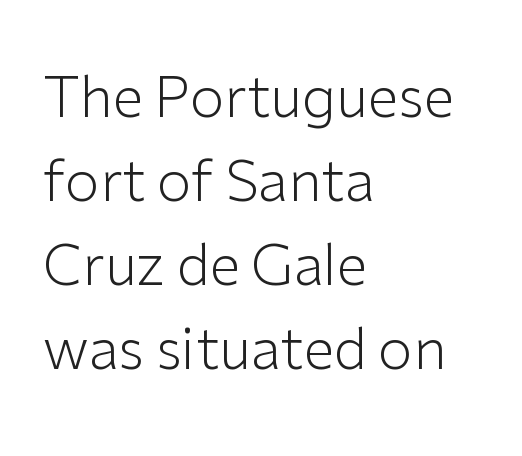
{"serif": "no", "italic": "no", "bold": "no", "weight": "light", "width": "normal", "stroke_contrast": "low", "x_height": "medium", "monospaced": "no", "underline": "no", "align": "left", "line_spacing": "normal", "line_spacing_ratio": 1.5, "letter_spacing": "normal", "letter_spacing_em": 0.0, "glyph_px": 56}
